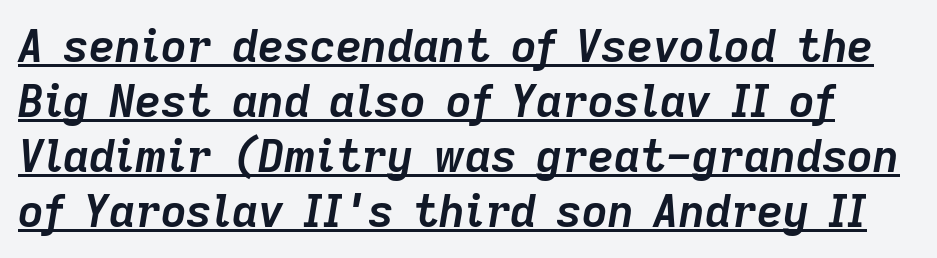
The image shows 45 px semibold type, italic (leaning right); set line spacing 1.22x, normal letter spacing, underlined; low stroke contrast and a medium x-height.
